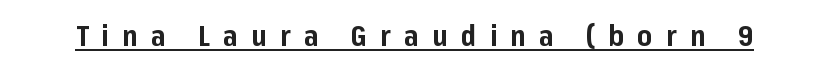
Q: Is the text bold? A: Yes.
Q: Is the text italic (slanted)? A: No, it is upright.
Q: Is the typeface a serif or a sans-serif typeface? A: Sans-serif.
Q: Is the text underlined? A: Yes.
Q: Is the spacing between letters normal or unusually wide? A: Unusually wide.
Q: Width (condensed, normal, or wide)? A: Normal.
Q: Stroke contrast? A: Low.
Q: x-height? A: Medium.
Q: Monospaced? A: No.
